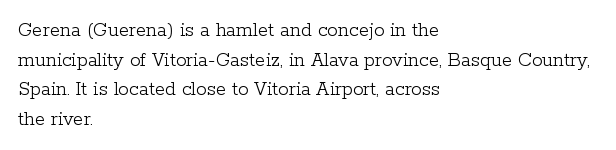
Q: Is the text bold? A: No.
Q: Is the text italic (slanted)? A: No, it is upright.
Q: Is the text underlined? A: No.
Q: How is the paragraph aligned? A: Left-aligned.
Q: Is the spacing between letters normal or unusually wide? A: Normal.
Q: Is the spacing between lines tight, normal or loose? A: Normal.
